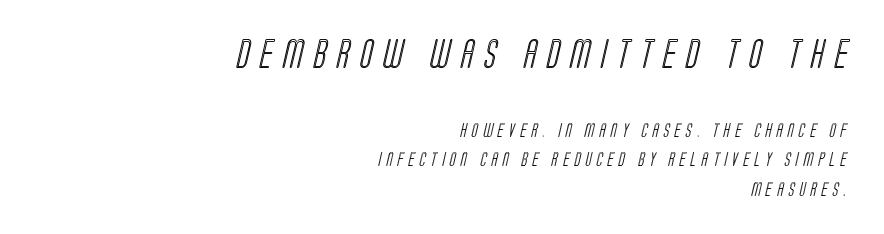
The image shows 29 px condensed type; set right-aligned, loose line spacing (2.1x), unusually wide letter spacing (+0.37 em), not underlined; the first (top) block is 2.07x larger; a large x-height.
